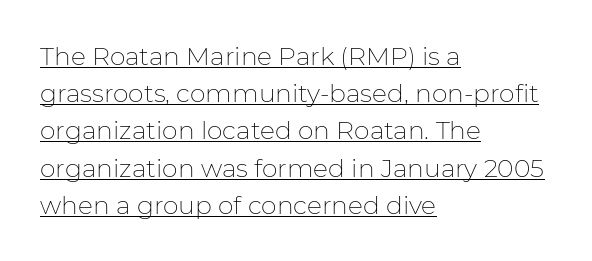
{"italic": "no", "bold": "no", "underline": "yes", "align": "left", "line_spacing": "normal", "line_spacing_ratio": 1.49, "letter_spacing": "normal", "letter_spacing_em": 0.0, "glyph_px": 25}
